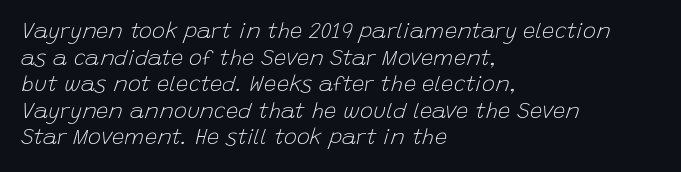
The type is set solid horizontally, with unmodified tracking. This reads as an unemphasized weight, regular at the heaviest. The passage is arranged the way most books set body copy — flush left. The words here are not underlined. Designer's note — italics engaged.
